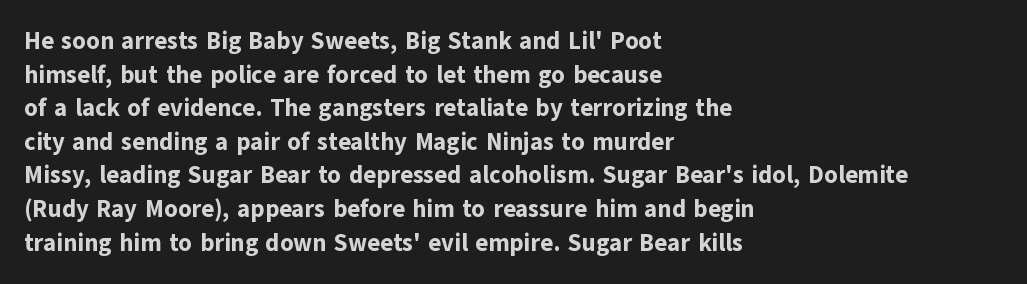
Q: Is the text bold? A: Yes.
Q: Is the text italic (slanted)? A: No, it is upright.
Q: Is the text underlined? A: No.
Q: How is the paragraph aligned? A: Left-aligned.
Q: Is the spacing between letters normal or unusually wide? A: Normal.
Q: Is the spacing between lines tight, normal or loose? A: Normal.
